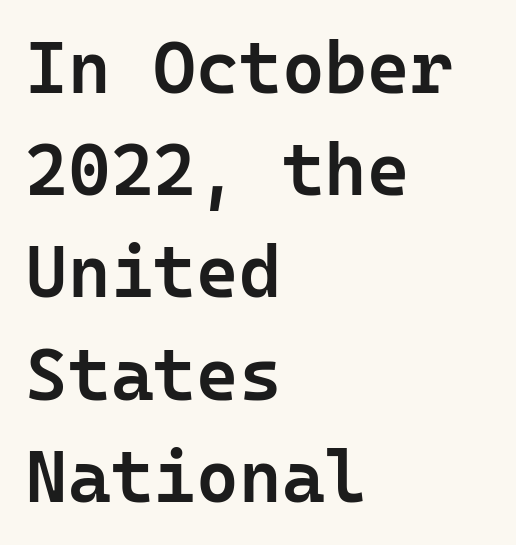
The image shows 73 px semibold sans-serif type, upright, monospaced; set left-aligned, normal line spacing (1.4x), normal letter spacing, not underlined; low stroke contrast and a medium x-height.
